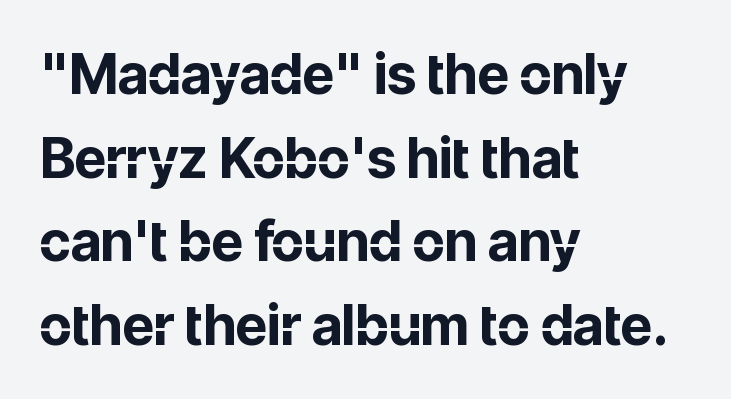
Layout note: lines flush left. Beneath every word, the page is bare. You'd pick this weight for a headline — it's a proper bold. Every stem runs plumb, perpendicular to the baseline.
